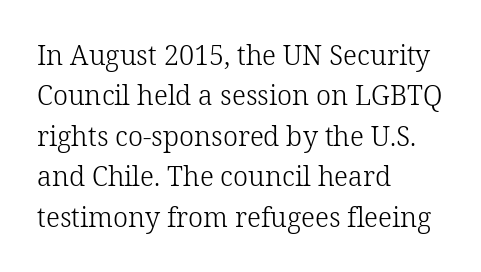
The image shows 27 px text type, upright; set left-aligned, normal line spacing (1.5x), normal letter spacing, not underlined.
